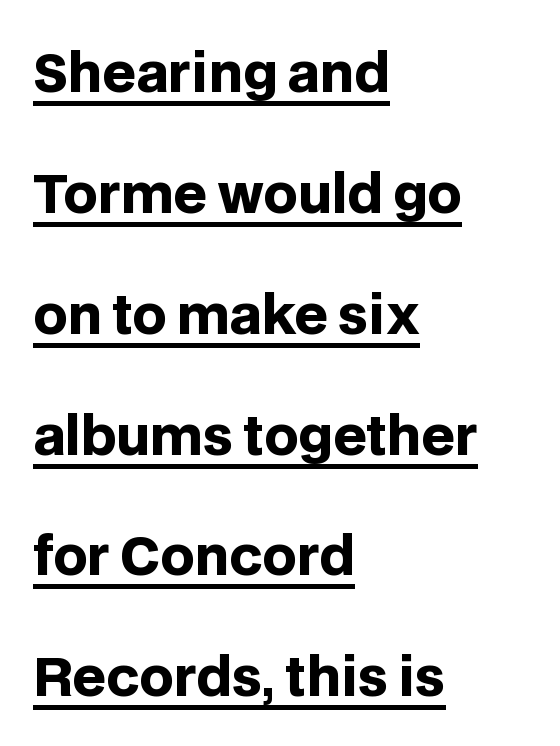
{"serif": "no", "italic": "no", "bold": "yes", "weight": "heavy", "width": "normal", "stroke_contrast": "low", "x_height": "large", "monospaced": "no", "underline": "yes", "align": "left", "line_spacing": "loose", "line_spacing_ratio": 2.28, "letter_spacing": "normal", "letter_spacing_em": 0.0, "glyph_px": 53}
